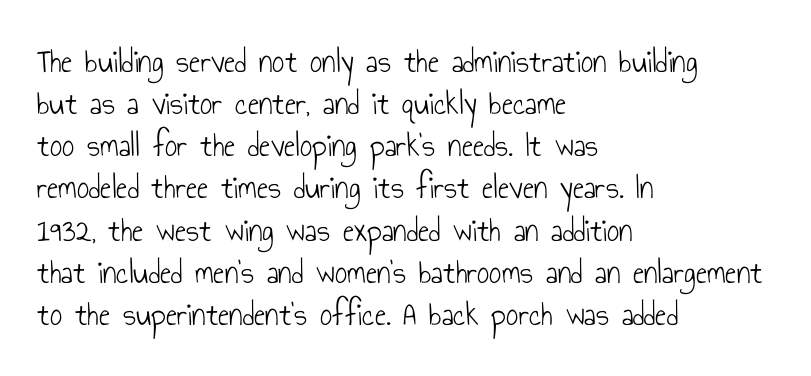
Q: Is the text bold? A: No.
Q: Is the text italic (slanted)? A: No, it is upright.
Q: Is the typeface a serif or a sans-serif typeface? A: Sans-serif.
Q: Is the text underlined? A: No.
Q: How is the paragraph aligned? A: Left-aligned.
Q: Is the spacing between letters normal or unusually wide? A: Normal.
Q: Width (condensed, normal, or wide)? A: Condensed.
Q: Stroke contrast? A: Low.
Q: x-height? A: Small.
Q: Monospaced? A: No.
